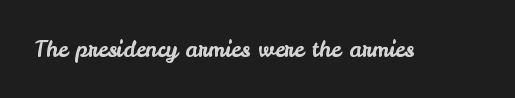
Short note: letters normally spaced. Lines of text with bare space underneath.
